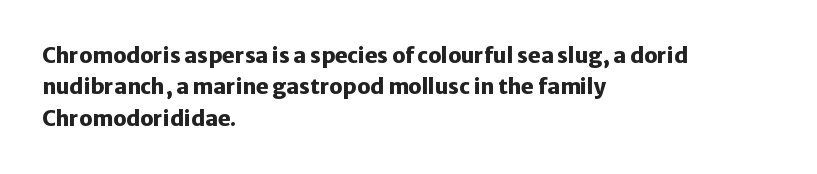
The image shows 21 px bold type, upright; set left-aligned, normal line spacing (1.49x), normal letter spacing, not underlined.
